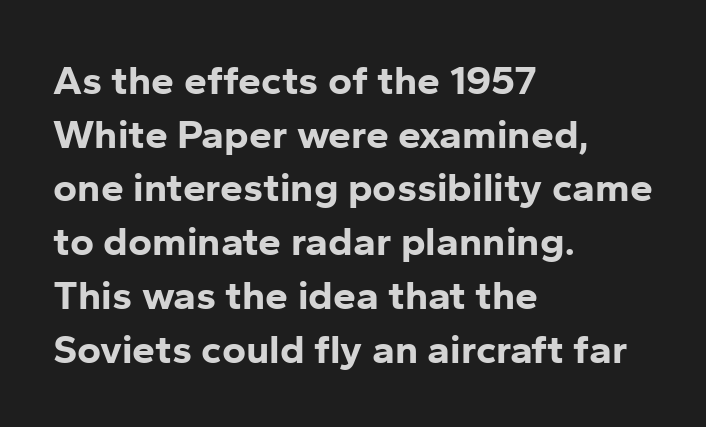
{"serif": "no", "italic": "no", "bold": "yes", "weight": "bold", "width": "normal", "stroke_contrast": "low", "x_height": "medium", "monospaced": "no", "underline": "no", "align": "left", "line_spacing": "normal", "line_spacing_ratio": 1.31, "letter_spacing": "normal", "letter_spacing_em": 0.0, "glyph_px": 41}
